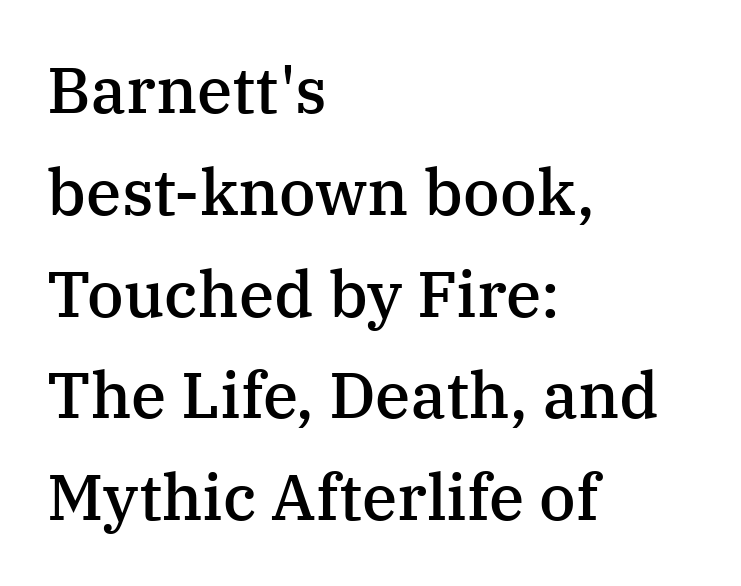
Q: Is the text bold? A: Semi-bold.
Q: Is the text italic (slanted)? A: No, it is upright.
Q: Is the typeface a serif or a sans-serif typeface? A: Serif.
Q: Is the text underlined? A: No.
Q: How is the paragraph aligned? A: Left-aligned.
Q: Is the spacing between letters normal or unusually wide? A: Normal.
Q: Is the spacing between lines tight, normal or loose? A: Normal.
Q: Width (condensed, normal, or wide)? A: Normal.
Q: Stroke contrast? A: Medium.
Q: x-height? A: Medium.
Q: Monospaced? A: No.
